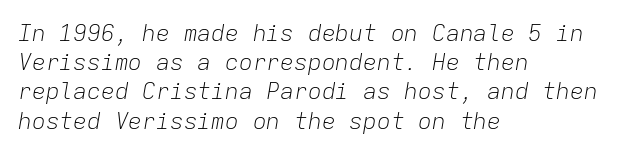
Line starts are locked; line ends wander. Letters rest on an invisible, unmarked baseline. Between one letter and the next there's only the usual sliver of space. The letters are slanted; this is an italic face. Leading matches the norm, producing a regular column.
